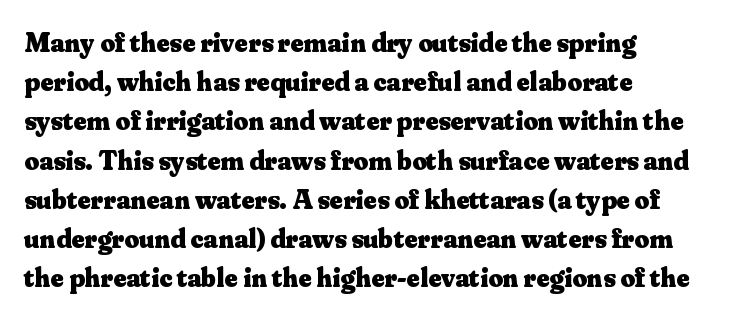
{"serif": "yes", "italic": "no", "bold": "yes", "weight": "heavy", "width": "normal", "stroke_contrast": "medium", "x_height": "small", "monospaced": "no", "underline": "no", "align": "left", "line_spacing": "normal", "line_spacing_ratio": 1.4, "letter_spacing": "normal", "letter_spacing_em": 0.0, "glyph_px": 28}
